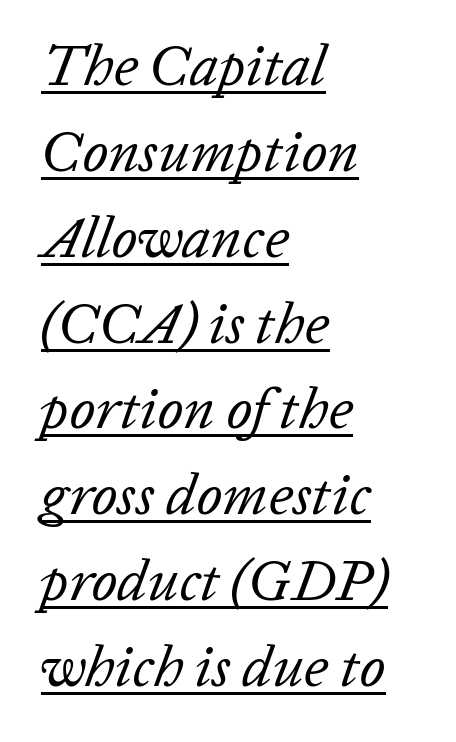
{"italic": "yes", "lean": "right", "slant_degrees": 20, "bold": "no", "weight": "regular", "width": "normal", "stroke_contrast": "low", "x_height": "medium", "monospaced": "no", "underline": "yes", "align": "left", "line_spacing": "normal", "line_spacing_ratio": 1.48, "letter_spacing": "normal", "letter_spacing_em": 0.0, "glyph_px": 58}
